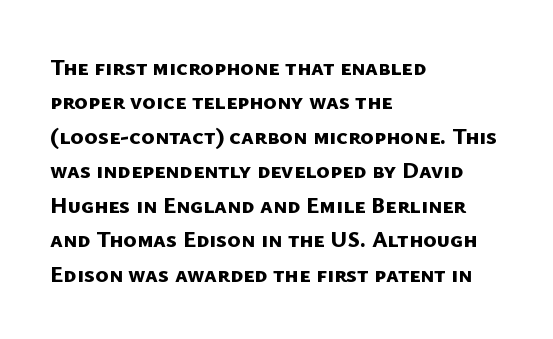
The area under the type is left untouched. Line starts are locked; line ends wander. Regarding leading, the lines here are spaced in the standard way. Heavy, bold letterforms.
